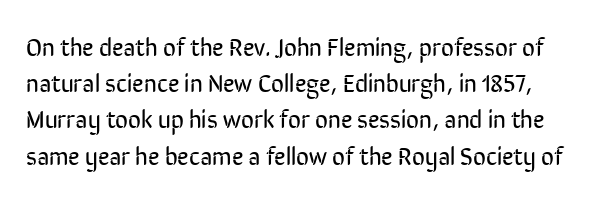
Vertical spacing — default. Weight: not bold — regular or lighter. Posture: vertical. Letter spacing: default. The zone under the glyphs is completely vacant.
